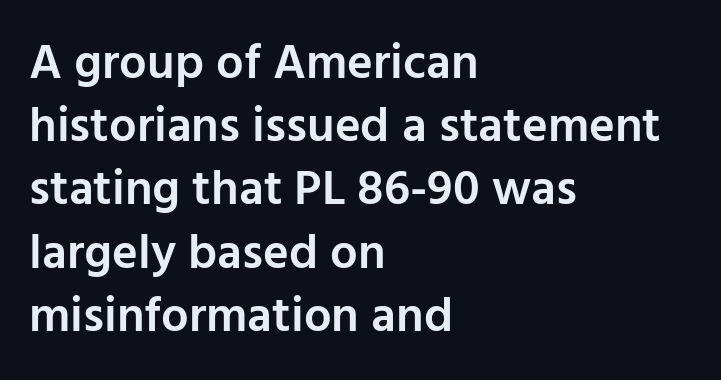
How heavy is the stroke? Medium-heavy — a semibold, shy of bold. Typeset ragged right — the left edge is the straight one. Each new line begins a customary step beneath the previous one. Every stem runs plumb, perpendicular to the baseline. Rule under the text: the space is simply empty.
